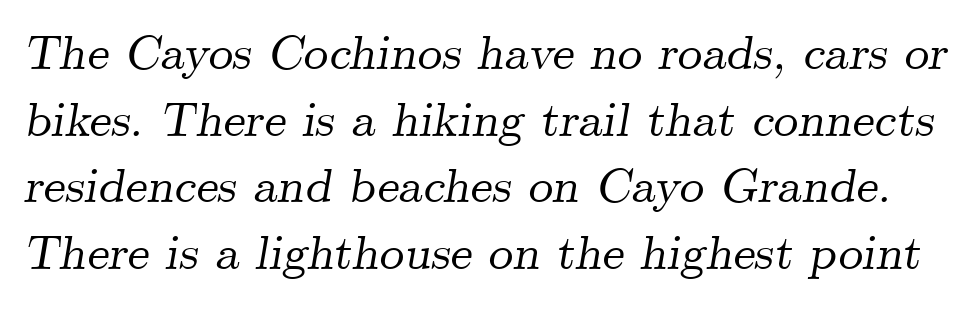
Q: Is the text italic (slanted)? A: Yes, it leans right by about 9 degrees.
Q: Is the typeface a serif or a sans-serif typeface? A: Serif.
Q: Is the text underlined? A: No.
Q: Is the spacing between letters normal or unusually wide? A: Normal.
Q: Is the spacing between lines tight, normal or loose? A: Normal.
Q: Width (condensed, normal, or wide)? A: Normal.
Q: Stroke contrast? A: Medium.
Q: x-height? A: Small.
Q: Monospaced? A: No.
